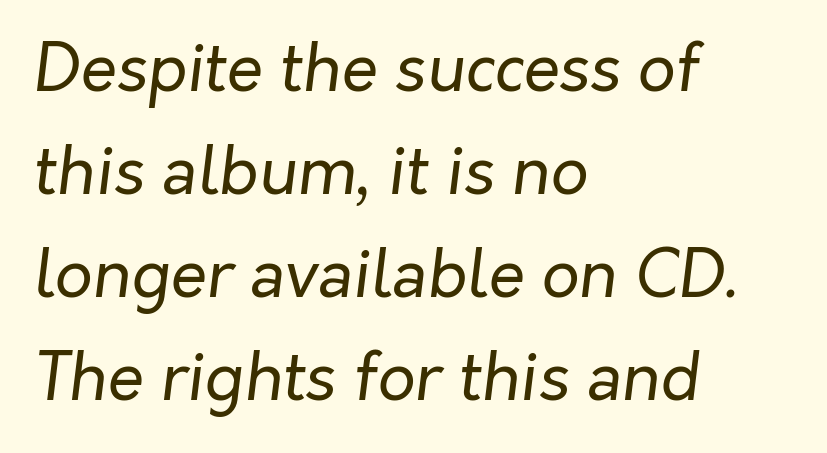
Where is the straight margin? On the left. Weight class: somewhere from thin through regular. A normal amount of white space separates one row of letters from the next. The string is rendered with underlining switched off. Here the designer chose a conventional face with non-uniform glyph widths. A typesetter would mark this as italic.
